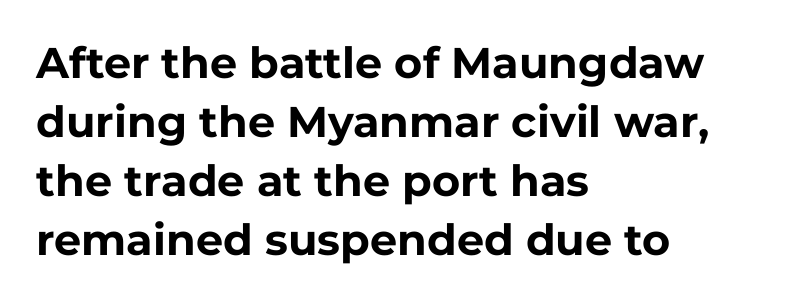
{"serif": "no", "italic": "no", "bold": "yes", "weight": "bold", "width": "normal", "stroke_contrast": "low", "x_height": "medium", "monospaced": "no", "underline": "no", "align": "left", "line_spacing": "normal", "line_spacing_ratio": 1.37, "letter_spacing": "normal", "letter_spacing_em": 0.0, "glyph_px": 43}
